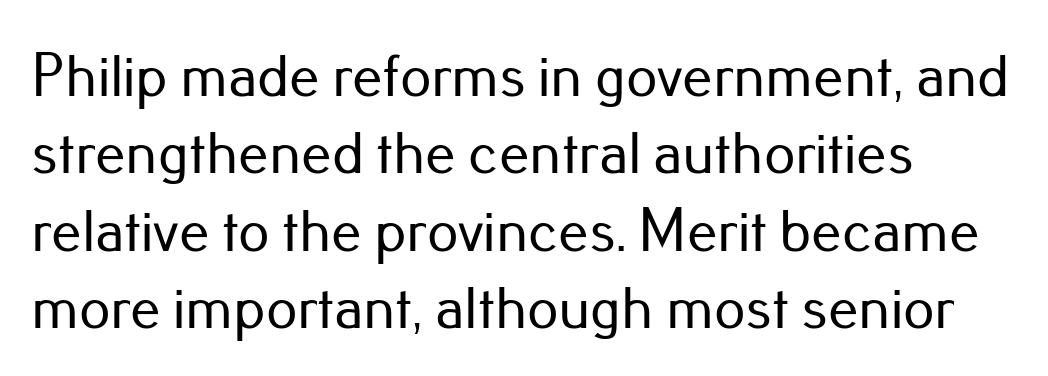
The image shows 61 px sans-serif type, upright; set left-aligned, normal line spacing (1.27x), normal letter spacing, not underlined; low stroke contrast and a small x-height.
